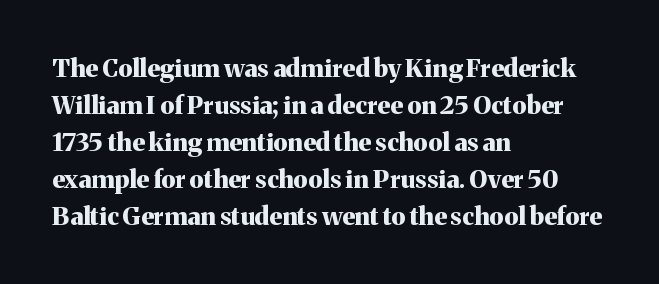
Q: Is the text bold? A: Yes.
Q: Is the text italic (slanted)? A: No, it is upright.
Q: Is the text underlined? A: No.
Q: How is the paragraph aligned? A: Left-aligned.
Q: Is the spacing between letters normal or unusually wide? A: Normal.
Q: Is the spacing between lines tight, normal or loose? A: Normal.
